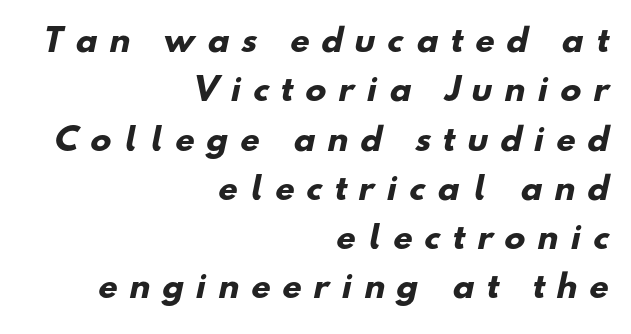
The image shows 31 px heavy sans-serif type; set right-aligned, normal line spacing (1.59x), unusually wide letter spacing (+0.4 em), not underlined; low stroke contrast and a small x-height.
